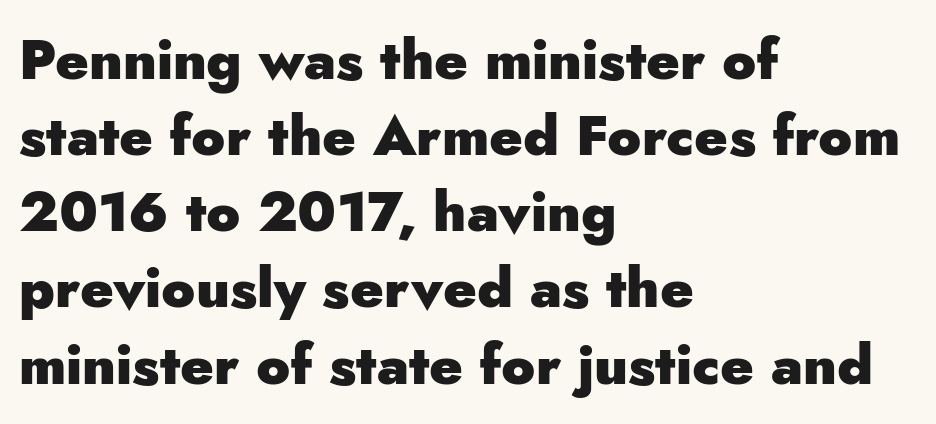
{"serif": "no", "italic": "no", "bold": "yes", "weight": "heavy", "width": "normal", "stroke_contrast": "low", "x_height": "small", "monospaced": "no", "underline": "no", "align": "left", "line_spacing": "normal", "line_spacing_ratio": 1.36, "letter_spacing": "normal", "letter_spacing_em": 0.0, "glyph_px": 56}
